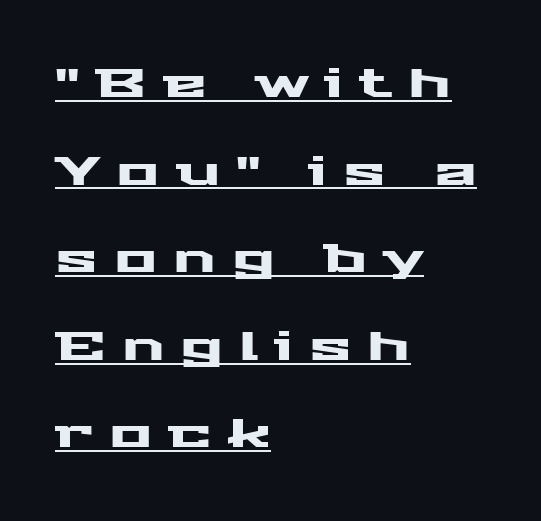
The image shows 40 px wide sans-serif type, upright; set left-aligned, loose line spacing (2.19x), unusually wide letter spacing (+0.4 em), underlined; medium stroke contrast and a medium x-height.
